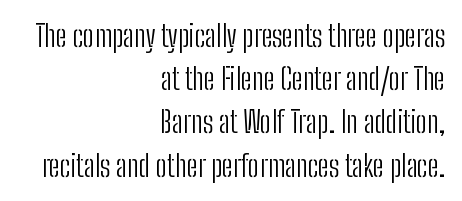
Q: Is the text bold? A: No.
Q: Is the text italic (slanted)? A: No, it is upright.
Q: Is the typeface a serif or a sans-serif typeface? A: Sans-serif.
Q: Is the text underlined? A: No.
Q: How is the paragraph aligned? A: Right-aligned.
Q: Is the spacing between letters normal or unusually wide? A: Normal.
Q: Is the spacing between lines tight, normal or loose? A: Normal.
Q: Width (condensed, normal, or wide)? A: Condensed.
Q: Stroke contrast? A: Low.
Q: x-height? A: Medium.
Q: Monospaced? A: No.
